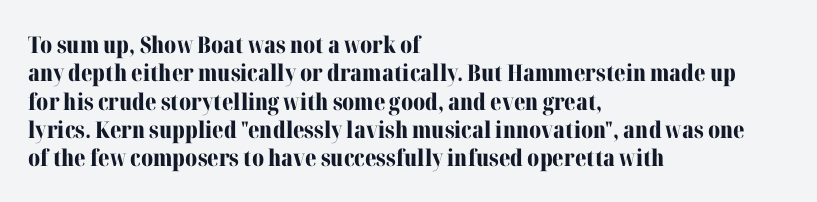
Q: Is the text bold? A: Yes.
Q: Is the text italic (slanted)? A: No, it is upright.
Q: Is the text underlined? A: No.
Q: How is the paragraph aligned? A: Left-aligned.
Q: Is the spacing between letters normal or unusually wide? A: Normal.
